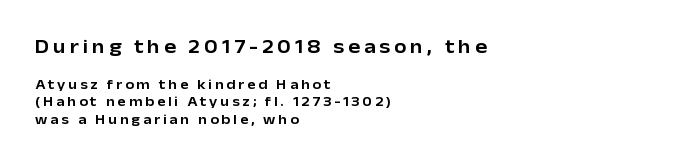
The image shows 20 px text type, upright; set left-aligned, line spacing 1.24x, unusually wide letter spacing (+0.2 em), not underlined; the first (top) block is 1.43x larger.
